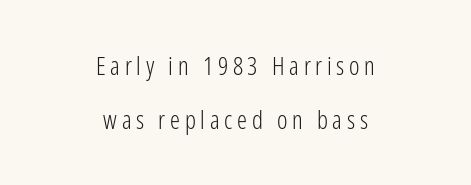
The image shows 25 px text type, upright; set centered, loose line spacing (2.16x), not underlined.
